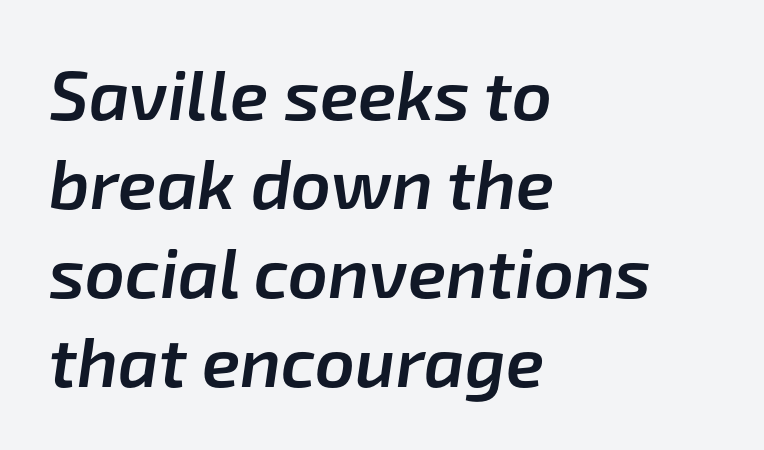
{"italic": "yes", "lean": "right", "slant_degrees": 8, "bold": "semi", "weight": "semibold", "width": "normal", "stroke_contrast": "low", "x_height": "medium", "monospaced": "no", "underline": "no", "align": "left", "line_spacing": "normal", "line_spacing_ratio": 1.27, "letter_spacing": "normal", "letter_spacing_em": 0.0, "glyph_px": 70}
